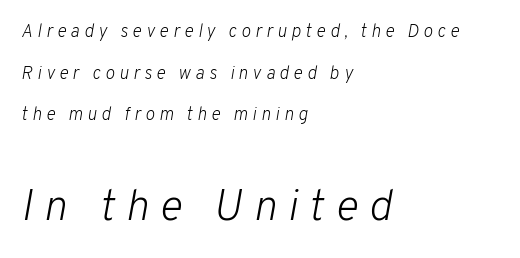
The lines in this sample share a left origin and differ only in where they stop. These lines stand farther apart than default settings would place them. Descenders are the only things crossing below the line. Notice how the stems are inclined rather than vertical — that's the hallmark of italics.
